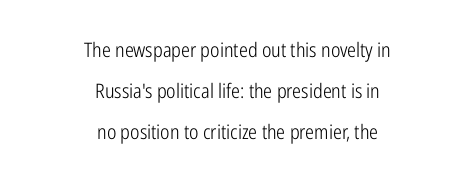
{"italic": "no", "bold": "no", "underline": "no", "align": "center", "line_spacing": "loose", "line_spacing_ratio": 2.04, "letter_spacing": "normal", "letter_spacing_em": 0.0, "glyph_px": 20}
